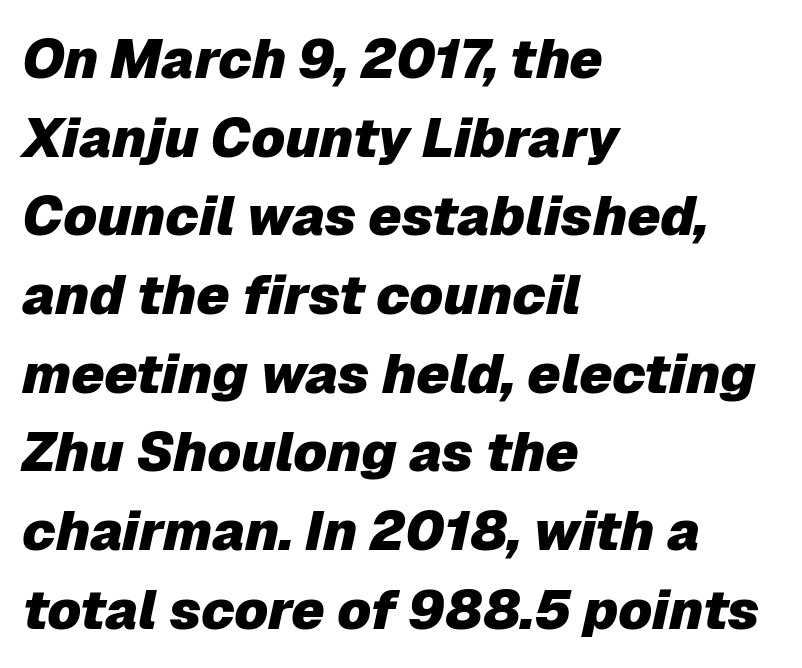
Students, observe: this is what conventionally led text looks like. Characters are canted at an angle relative to the baseline's perpendicular. No word sits above an underline. Letter spacing: default. Varying glyph widths throughout — classic text-font behaviour.
